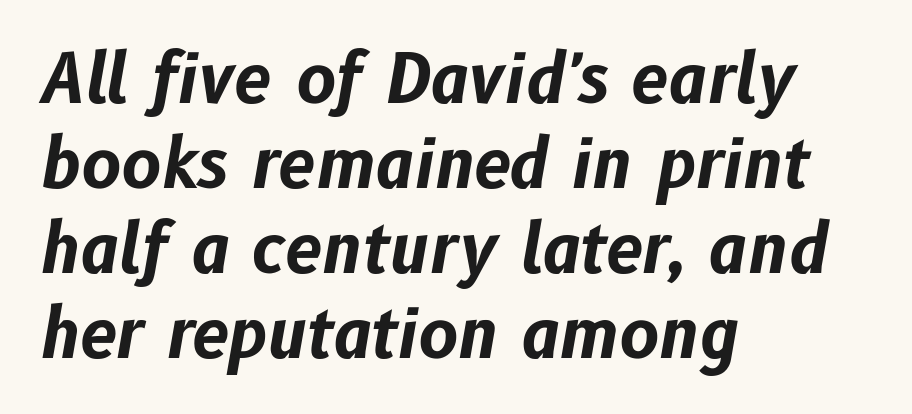
Q: Is the text bold? A: Yes.
Q: Is the text italic (slanted)? A: Yes, it leans right by about 10 degrees.
Q: Is the text underlined? A: No.
Q: How is the paragraph aligned? A: Left-aligned.
Q: Is the spacing between letters normal or unusually wide? A: Normal.
Q: Is the spacing between lines tight, normal or loose? A: Normal.
Q: Width (condensed, normal, or wide)? A: Normal.
Q: Stroke contrast? A: Low.
Q: x-height? A: Medium.
Q: Monospaced? A: No.
